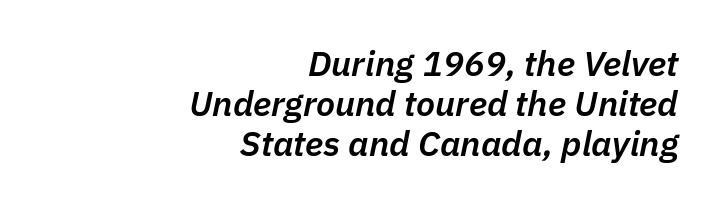
The image shows 35 px semibold type, italic (leaning right); set right-aligned, tight line spacing (1.15x), normal letter spacing, not underlined; low stroke contrast and a medium x-height.
